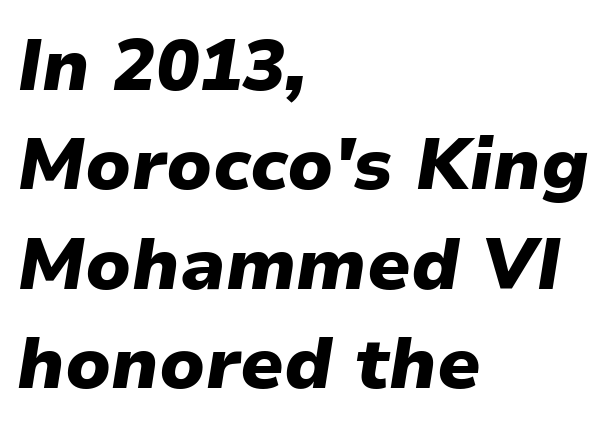
The image shows 72 px heavy type, italic (leaning right); set left-aligned, normal line spacing (1.38x), normal letter spacing, not underlined; low stroke contrast and a medium x-height.
